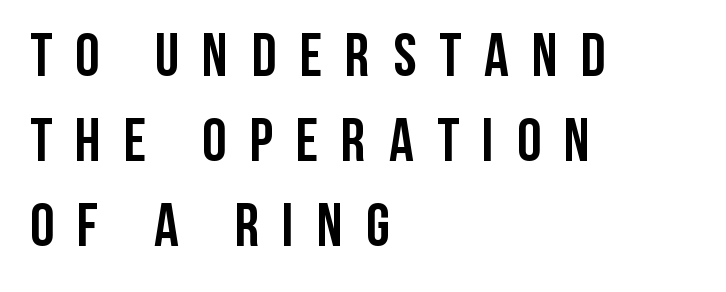
Q: Is the text bold? A: Yes.
Q: Is the text italic (slanted)? A: No, it is upright.
Q: Is the typeface a serif or a sans-serif typeface? A: Sans-serif.
Q: Is the text underlined? A: No.
Q: How is the paragraph aligned? A: Left-aligned.
Q: Is the spacing between letters normal or unusually wide? A: Unusually wide.
Q: Is the spacing between lines tight, normal or loose? A: Normal.
Q: Width (condensed, normal, or wide)? A: Condensed.
Q: Stroke contrast? A: Low.
Q: x-height? A: Large.
Q: Monospaced? A: No.
